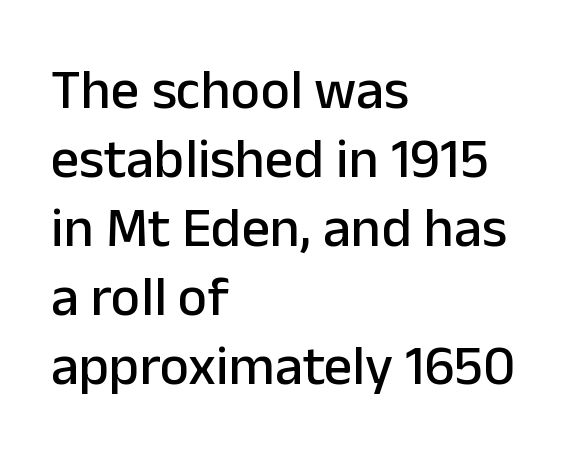
Q: Is the text italic (slanted)? A: No, it is upright.
Q: Is the typeface a serif or a sans-serif typeface? A: Sans-serif.
Q: Is the text underlined? A: No.
Q: How is the paragraph aligned? A: Left-aligned.
Q: Is the spacing between letters normal or unusually wide? A: Normal.
Q: Width (condensed, normal, or wide)? A: Normal.
Q: Stroke contrast? A: Low.
Q: x-height? A: Medium.
Q: Monospaced? A: No.
